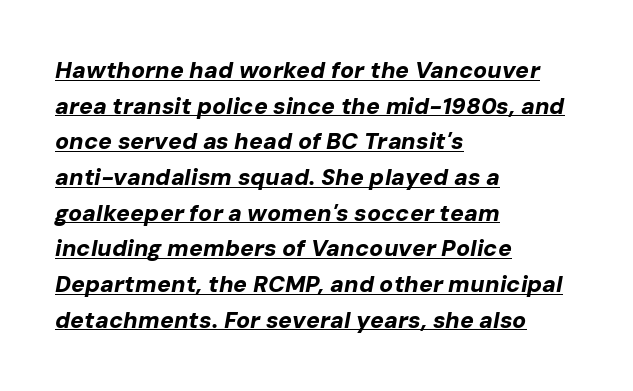
One-word summary of the alignment: left. Emphasis-style slanted type is in use. In terms of letterspacing, this is plain default setting. Has an underline been added? It has.
